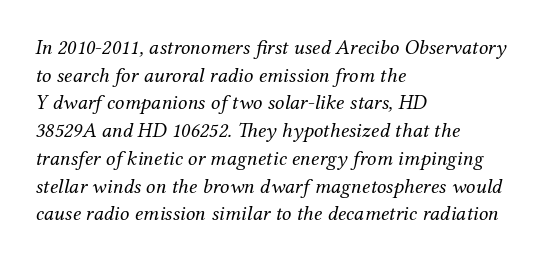
{"italic": "yes", "lean": "right", "slant_degrees": 12, "bold": "no", "underline": "no", "align": "left", "line_spacing": "normal", "line_spacing_ratio": 1.32, "letter_spacing": "normal", "letter_spacing_em": 0.0, "glyph_px": 21}
